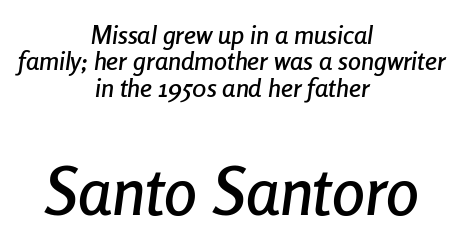
Q: Is the text italic (slanted)? A: Yes, it leans right by about 8 degrees.
Q: Is the text underlined? A: No.
Q: How is the paragraph aligned? A: Centered.
Q: Is the spacing between letters normal or unusually wide? A: Normal.
Q: Is the spacing between lines tight, normal or loose? A: Tight.
Q: Which block of text is set in a larger size, the first (top) or the second (bottom)? A: The second (bottom) one.
Q: Width (condensed, normal, or wide)? A: Condensed.
Q: Stroke contrast? A: Low.
Q: x-height? A: Medium.
Q: Monospaced? A: No.
